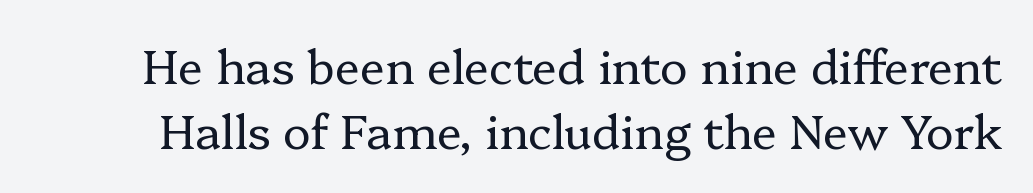
The image shows 47 px regular-weight serif type, upright; set normal line spacing (1.39x), normal letter spacing, not underlined; low stroke contrast and a medium x-height.
